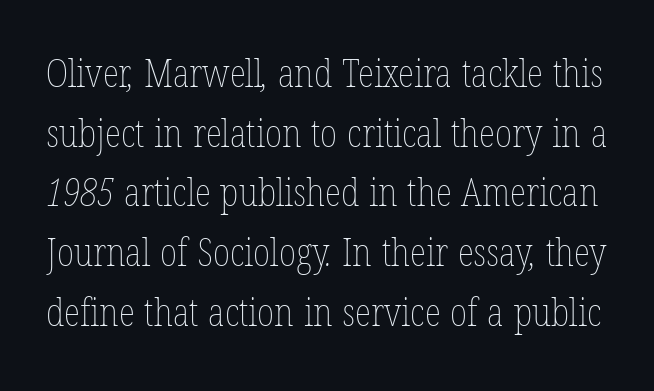
{"bold": "no", "weight": "thin", "width": "condensed", "stroke_contrast": "low", "x_height": "medium", "monospaced": "no", "underline": "no", "line_spacing": "normal", "line_spacing_ratio": 1.57, "letter_spacing": "normal", "letter_spacing_em": 0.0, "glyph_px": 38}
